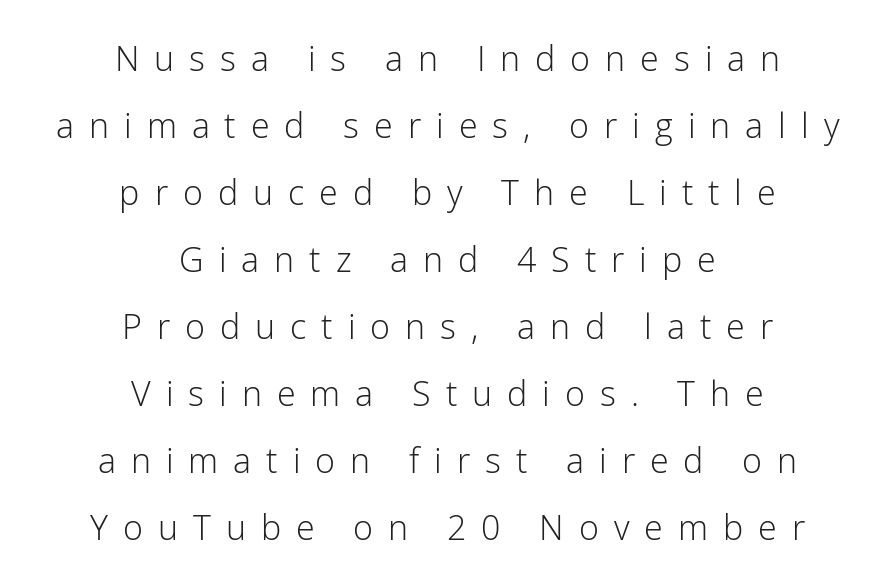
The letters advance in unequal steps, a hallmark of proportional type. Short and long lines alike share a common midpoint. Are there feet on the stems? There aren't — it's a sans. These lines were composed using upright roman letters. Stems here are at most as thick as an everyday book face.
